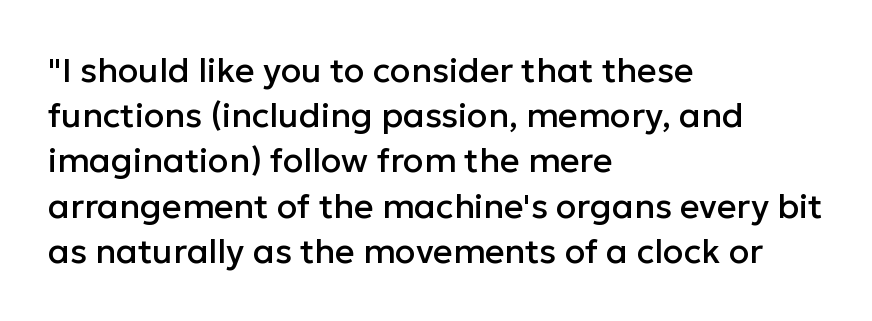
{"serif": "no", "italic": "no", "width": "normal", "stroke_contrast": "low", "x_height": "medium", "monospaced": "no", "underline": "no", "align": "left", "line_spacing": "normal", "line_spacing_ratio": 1.33, "letter_spacing": "normal", "letter_spacing_em": 0.0, "glyph_px": 34}
